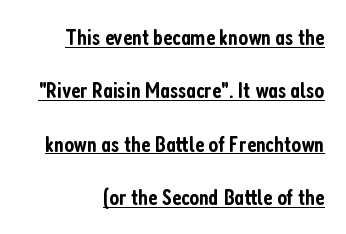
Somebody hit Ctrl+U on this one — the words are underlined. Horizontal bands of white between lines are thick stripes. The font's upright variant was chosen for this text. Heft: intermediate — a semibold. Default kerning and tracking; the words read as compact shapes.
